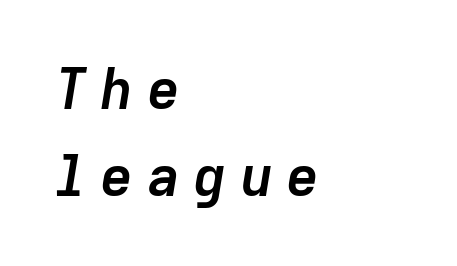
This sample is left-justified, so line endings fall wherever the words run out. You could only call the tracking loose — the letters float apart. Check under the words: just untouched page. Summary of vertical rhythm: regular, with standard interline spacing.
